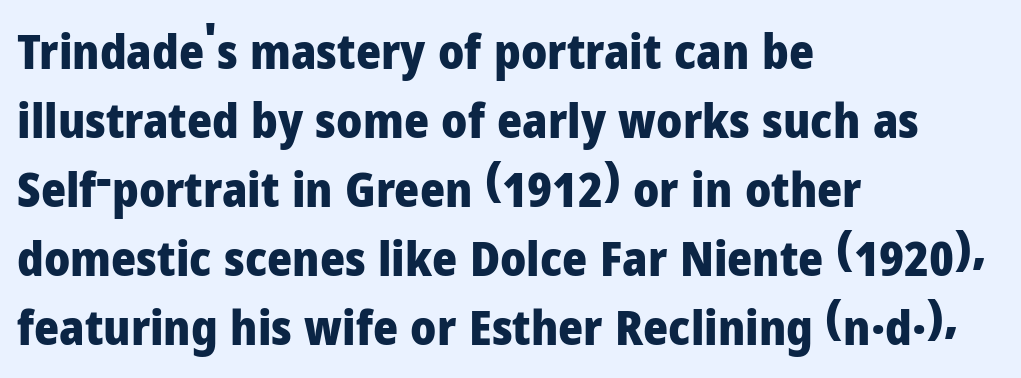
Q: Is the text bold? A: Yes.
Q: Is the text italic (slanted)? A: No, it is upright.
Q: Is the typeface a serif or a sans-serif typeface? A: Sans-serif.
Q: Is the text underlined? A: No.
Q: How is the paragraph aligned? A: Left-aligned.
Q: Is the spacing between letters normal or unusually wide? A: Normal.
Q: Is the spacing between lines tight, normal or loose? A: Normal.
Q: Width (condensed, normal, or wide)? A: Normal.
Q: Stroke contrast? A: Low.
Q: x-height? A: Medium.
Q: Monospaced? A: No.
